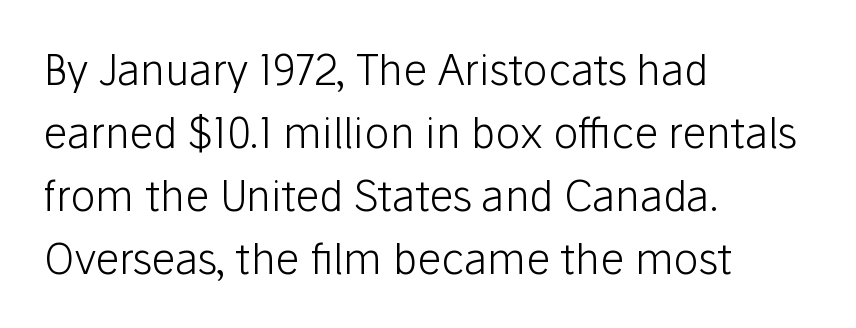
Q: Is the text bold? A: No.
Q: Is the text italic (slanted)? A: No, it is upright.
Q: Is the typeface a serif or a sans-serif typeface? A: Sans-serif.
Q: Is the text underlined? A: No.
Q: How is the paragraph aligned? A: Left-aligned.
Q: Is the spacing between letters normal or unusually wide? A: Normal.
Q: Is the spacing between lines tight, normal or loose? A: Normal.
Q: Width (condensed, normal, or wide)? A: Normal.
Q: Stroke contrast? A: Low.
Q: x-height? A: Medium.
Q: Monospaced? A: No.
